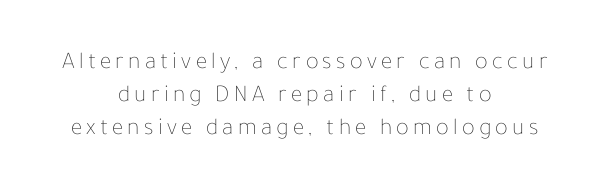
{"italic": "no", "bold": "no", "underline": "no", "align": "center", "line_spacing": "normal", "line_spacing_ratio": 1.38, "glyph_px": 24}
